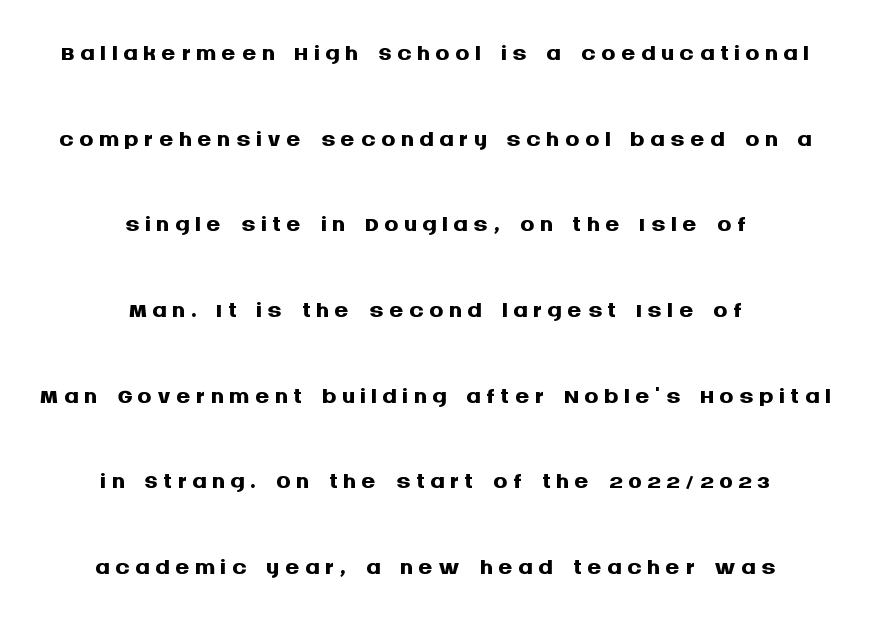
A typesetter would call this proportional, since set widths differ per character. Type without underlining. Every character sits straight up, as roman type does. In terms of letterform style, serifs are entirely absent.
